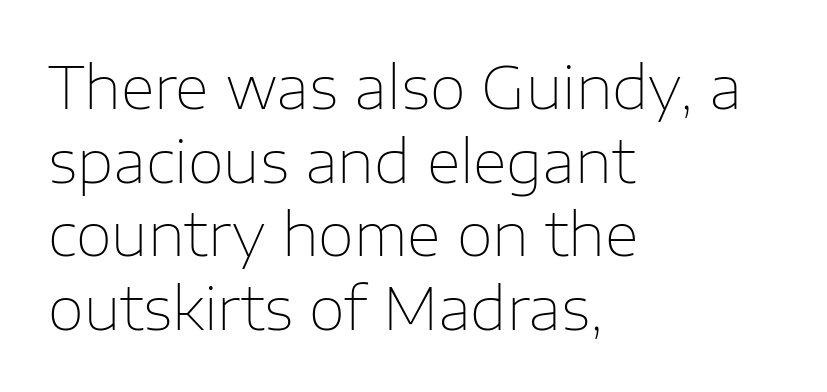
Notice how the passage keeps a crisp vertical edge on the left only. No chunkiness to these letters — they're not bold. Font category for this specimen: sans-serif. Between one letter and the next there's only the usual sliver of space.
